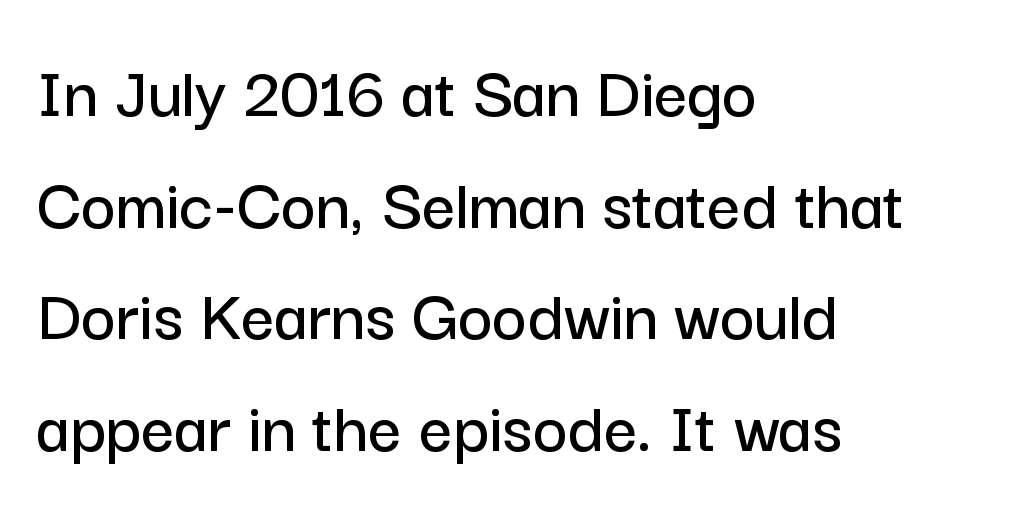
The image shows 74 px sans-serif type, upright; set left-aligned, normal line spacing (1.51x), normal letter spacing, not underlined; low stroke contrast and a medium x-height.
